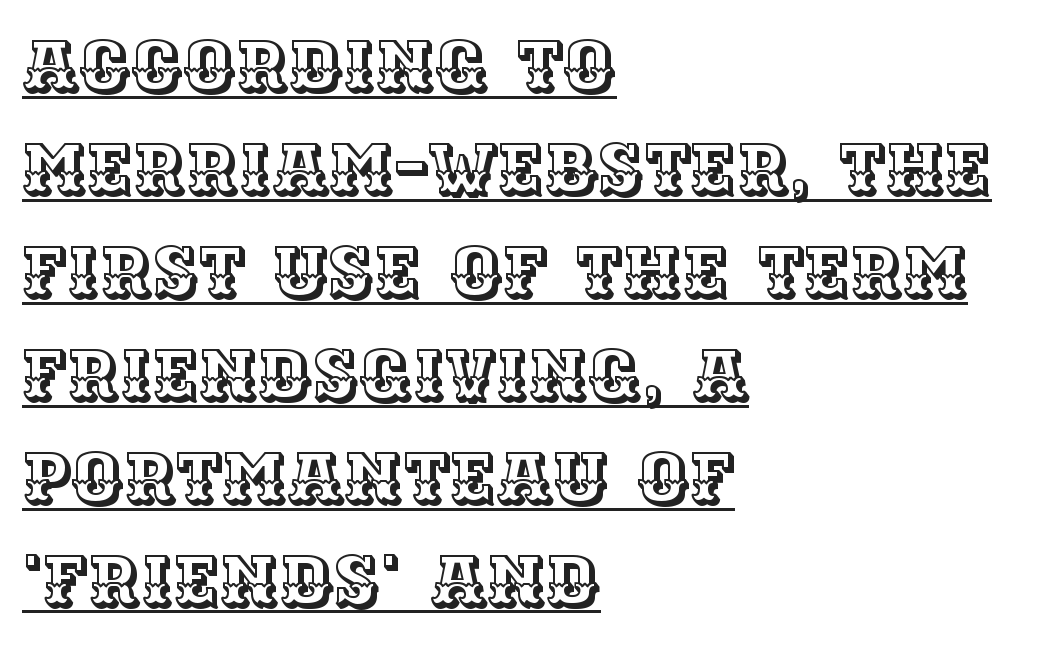
The image shows 71 px text type, upright; set left-aligned, normal line spacing (1.45x), normal letter spacing, underlined; a large x-height.
